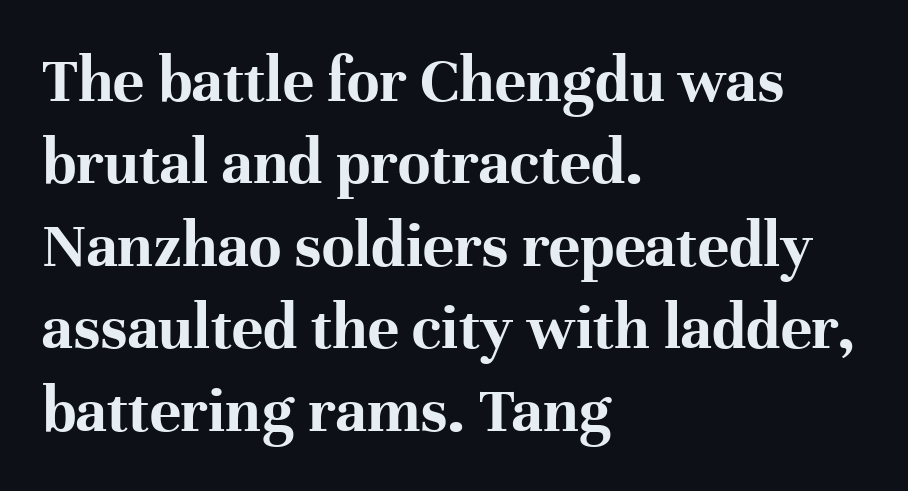
Q: Is the text bold? A: Yes.
Q: Is the text italic (slanted)? A: No, it is upright.
Q: Is the typeface a serif or a sans-serif typeface? A: Serif.
Q: Is the text underlined? A: No.
Q: How is the paragraph aligned? A: Left-aligned.
Q: Is the spacing between letters normal or unusually wide? A: Normal.
Q: Is the spacing between lines tight, normal or loose? A: Normal.
Q: Width (condensed, normal, or wide)? A: Normal.
Q: Stroke contrast? A: High.
Q: x-height? A: Medium.
Q: Monospaced? A: No.
